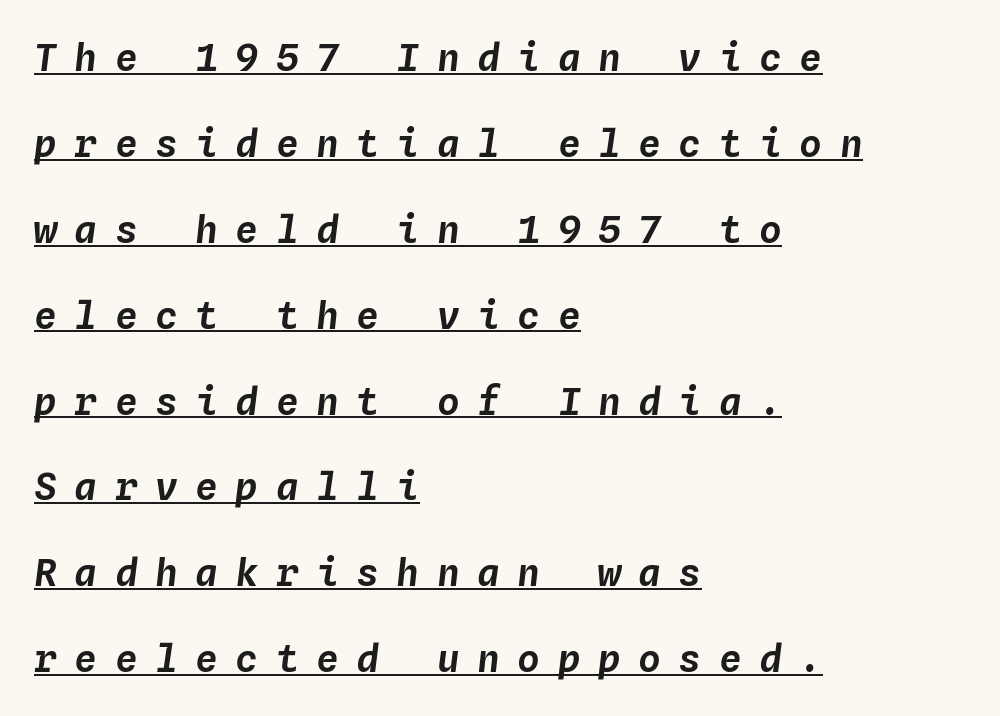
Q: Is the text italic (slanted)? A: Yes, it leans right by about 4 degrees.
Q: Is the text underlined? A: Yes.
Q: How is the paragraph aligned? A: Left-aligned.
Q: Is the spacing between letters normal or unusually wide? A: Unusually wide.
Q: Is the spacing between lines tight, normal or loose? A: Loose.
Q: Width (condensed, normal, or wide)? A: Normal.
Q: Stroke contrast? A: Low.
Q: x-height? A: Medium.
Q: Monospaced? A: Yes.
